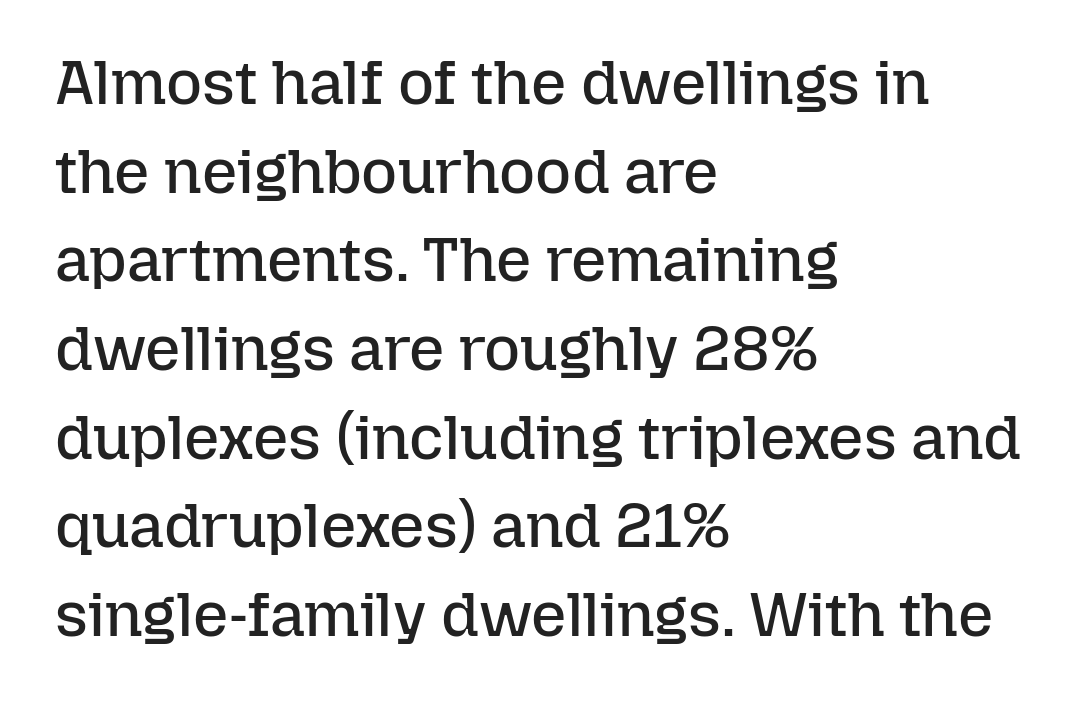
Q: Is the text bold? A: No.
Q: Is the text italic (slanted)? A: No, it is upright.
Q: Is the text underlined? A: No.
Q: How is the paragraph aligned? A: Left-aligned.
Q: Is the spacing between letters normal or unusually wide? A: Normal.
Q: Is the spacing between lines tight, normal or loose? A: Normal.
Q: Width (condensed, normal, or wide)? A: Normal.
Q: Stroke contrast? A: Low.
Q: x-height? A: Medium.
Q: Monospaced? A: No.
